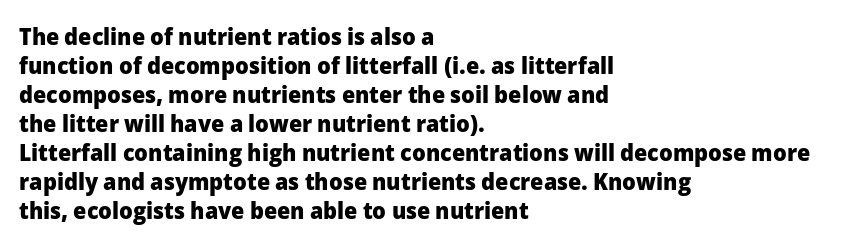
The image shows 24 px bold type, upright; set left-aligned, line spacing 1.21x, normal letter spacing, not underlined.
